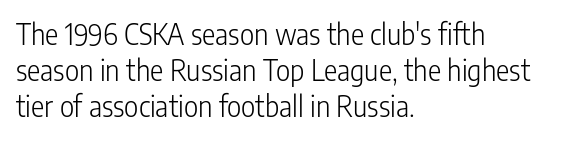
{"serif": "no", "italic": "no", "bold": "no", "weight": "light", "width": "condensed", "stroke_contrast": "low", "x_height": "medium", "monospaced": "no", "underline": "no", "align": "left", "line_spacing": "normal", "line_spacing_ratio": 1.29, "letter_spacing": "normal", "letter_spacing_em": 0.0, "glyph_px": 28}
